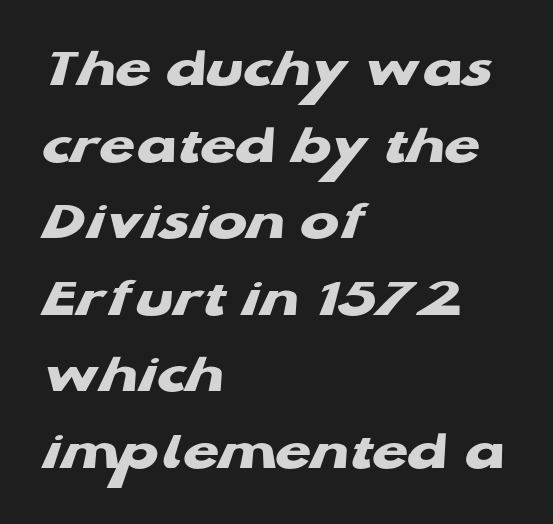
One-word summary of the alignment: left. Each letter's strokes conclude bluntly, with no projecting serifs. The sample has been set heavy, in full bold. The passage shown has conventional tracking throughout. Interline gaps are of average width in this sample. The gap between lines stays unmarked.
